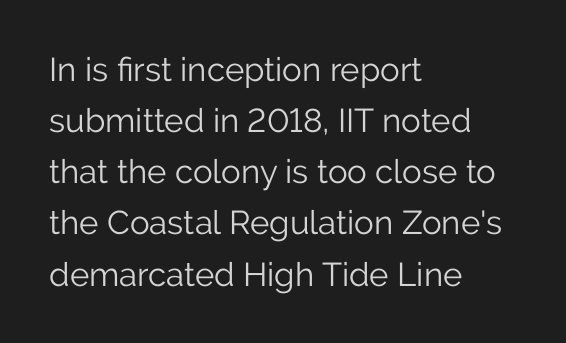
{"serif": "no", "italic": "no", "bold": "no", "weight": "light", "width": "normal", "stroke_contrast": "low", "x_height": "medium", "monospaced": "no", "underline": "no", "align": "left", "line_spacing": "normal", "line_spacing_ratio": 1.55, "letter_spacing": "normal", "letter_spacing_em": 0.0, "glyph_px": 33}
